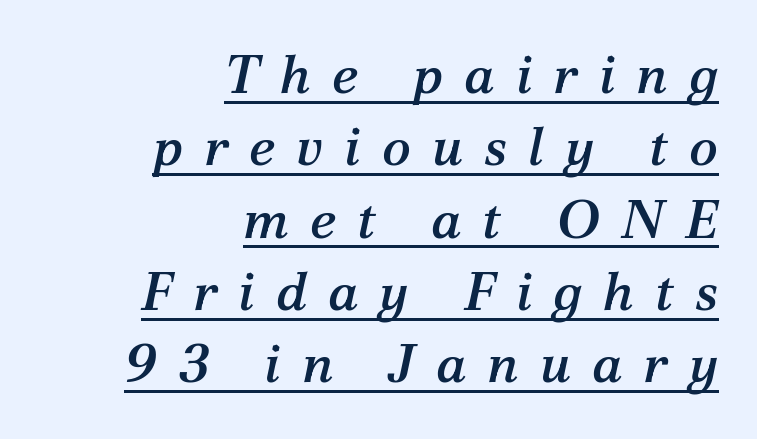
Q: Is the text italic (slanted)? A: Yes, it leans right by about 12 degrees.
Q: Is the typeface a serif or a sans-serif typeface? A: Serif.
Q: Is the text underlined? A: Yes.
Q: How is the paragraph aligned? A: Right-aligned.
Q: Is the spacing between letters normal or unusually wide? A: Unusually wide.
Q: Is the spacing between lines tight, normal or loose? A: Normal.
Q: Width (condensed, normal, or wide)? A: Normal.
Q: Stroke contrast? A: Medium.
Q: x-height? A: Medium.
Q: Monospaced? A: No.
